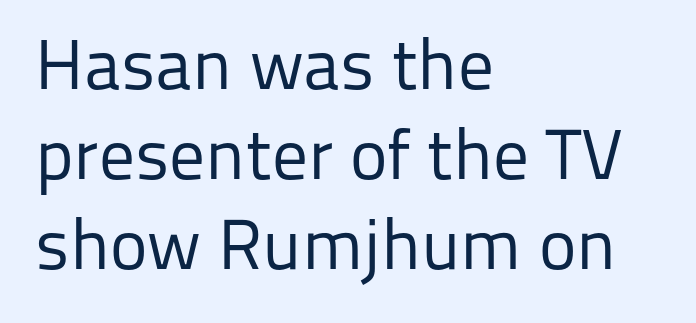
Q: Is the text bold? A: No.
Q: Is the text italic (slanted)? A: No, it is upright.
Q: Is the typeface a serif or a sans-serif typeface? A: Sans-serif.
Q: Is the text underlined? A: No.
Q: How is the paragraph aligned? A: Left-aligned.
Q: Is the spacing between letters normal or unusually wide? A: Normal.
Q: Is the spacing between lines tight, normal or loose? A: Normal.
Q: Width (condensed, normal, or wide)? A: Normal.
Q: Stroke contrast? A: Low.
Q: x-height? A: Medium.
Q: Monospaced? A: No.
